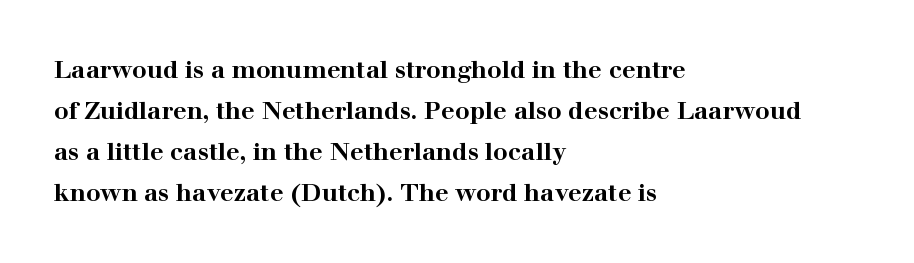
The type sits square on the baseline with zero lean. Stroke thickness is high; the sample reads as a true bold. Compared with a centered layout, this one pins lines to the left instead. No word sits above an underline. Tracking value appears to be zero — textbook default spacing.
